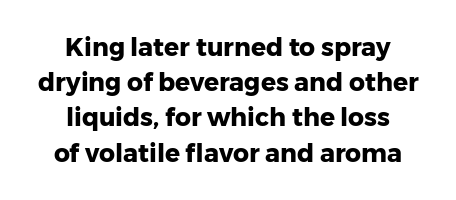
{"italic": "no", "bold": "yes", "underline": "no", "align": "center", "line_spacing": "normal", "line_spacing_ratio": 1.41, "letter_spacing": "normal", "letter_spacing_em": 0.0, "glyph_px": 25}
